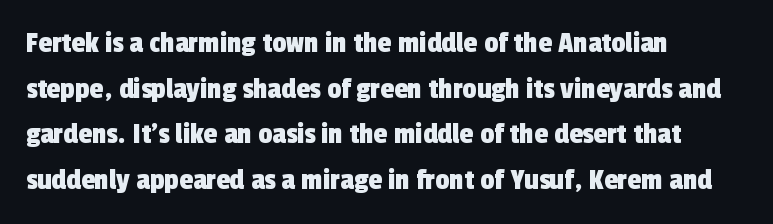
{"serif": "no", "width": "condensed", "x_height": "medium", "monospaced": "no", "underline": "no", "align": "left", "line_spacing": "normal", "line_spacing_ratio": 1.47, "letter_spacing": "normal", "letter_spacing_em": 0.0, "glyph_px": 31}
